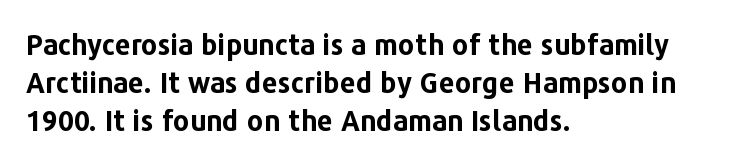
The space beneath each line is pristine and unruled. The characters look thick and weighty, a clear bold. Note the varied advance widths — an 'i' is clearly narrower than an 'm'. Unlike a traditional serif, this face leaves its strokes unadorned.
